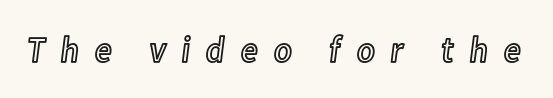
{"width": "condensed", "x_height": "medium", "monospaced": "no", "underline": "no", "letter_spacing": "wide", "letter_spacing_em": 0.39, "glyph_px": 37}
